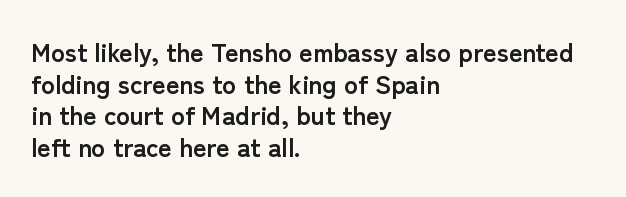
The image shows 26 px bold type, upright; set left-aligned, line spacing 1.22x, normal letter spacing, not underlined.
